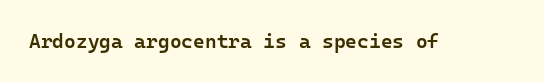
Q: Is the text bold? A: Semi-bold.
Q: Is the text italic (slanted)? A: No, it is upright.
Q: Is the text underlined? A: No.
Q: Is the spacing between letters normal or unusually wide? A: Normal.
